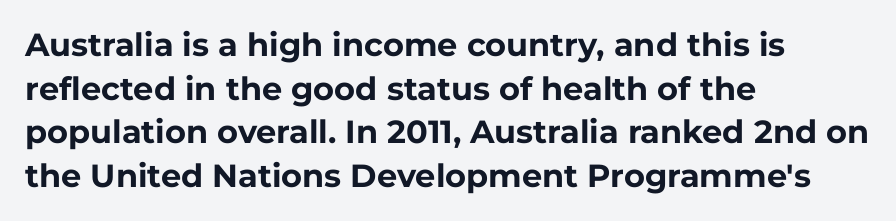
Q: Is the text bold? A: Yes.
Q: Is the text italic (slanted)? A: No, it is upright.
Q: Is the typeface a serif or a sans-serif typeface? A: Sans-serif.
Q: Is the text underlined? A: No.
Q: How is the paragraph aligned? A: Left-aligned.
Q: Is the spacing between letters normal or unusually wide? A: Normal.
Q: Is the spacing between lines tight, normal or loose? A: Normal.
Q: Width (condensed, normal, or wide)? A: Normal.
Q: Stroke contrast? A: Low.
Q: x-height? A: Medium.
Q: Monospaced? A: No.
